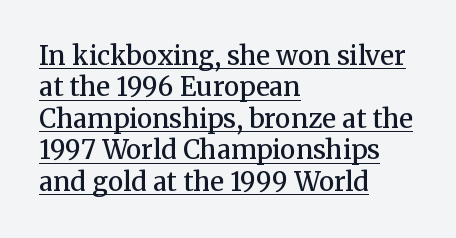
The image shows 26 px text type, upright; set left-aligned, line spacing 1.21x, normal letter spacing, underlined.
